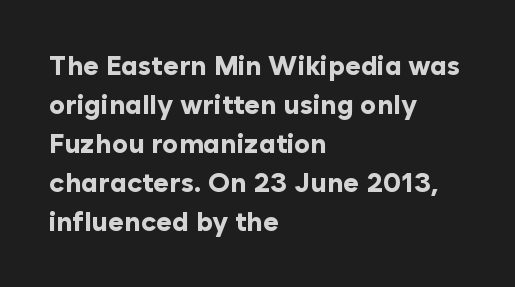
{"italic": "no", "bold": "yes", "underline": "no", "align": "left", "line_spacing": "normal", "line_spacing_ratio": 1.44, "letter_spacing": "normal", "letter_spacing_em": 0.0, "glyph_px": 27}
